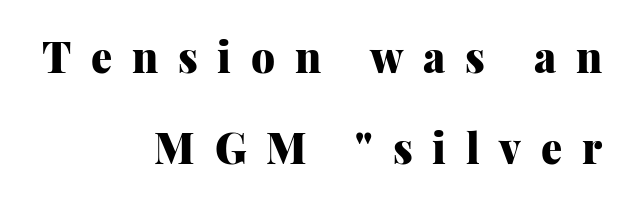
{"serif": "yes", "italic": "no", "bold": "yes", "weight": "heavy", "width": "normal", "stroke_contrast": "medium", "x_height": "medium", "monospaced": "no", "underline": "no", "align": "right", "line_spacing": "loose", "line_spacing_ratio": 2.17, "letter_spacing": "wide", "letter_spacing_em": 0.47, "glyph_px": 42}
